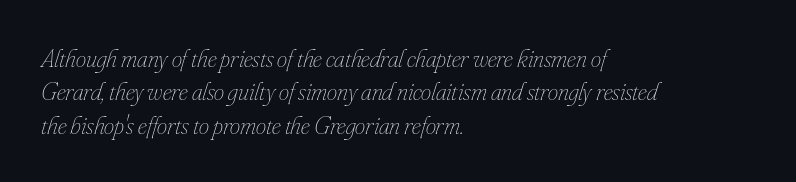
Notice how the stems are inclined rather than vertical — that's the hallmark of italics. Check the space under the baseline: it is left empty. These lines sit exactly where default settings would place them. The strokes are not fattened; the text isn't bold. Words appear dense and cohesive because spacing is normal. All the whitespace from short lines collects on the right.
